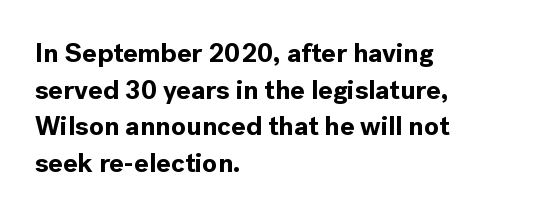
{"italic": "no", "bold": "yes", "underline": "no", "align": "left", "line_spacing": "normal", "line_spacing_ratio": 1.36, "letter_spacing": "normal", "letter_spacing_em": 0.0, "glyph_px": 27}
